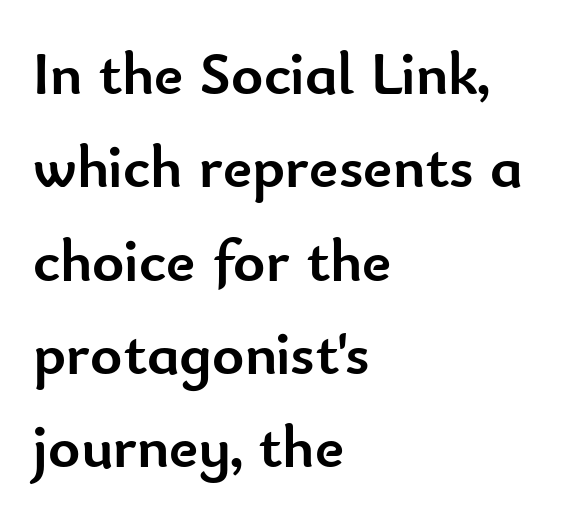
{"serif": "no", "italic": "no", "bold": "yes", "weight": "semibold", "width": "normal", "stroke_contrast": "low", "x_height": "small", "monospaced": "no", "underline": "no", "align": "left", "line_spacing": "normal", "line_spacing_ratio": 1.53, "letter_spacing": "normal", "letter_spacing_em": 0.0, "glyph_px": 61}
